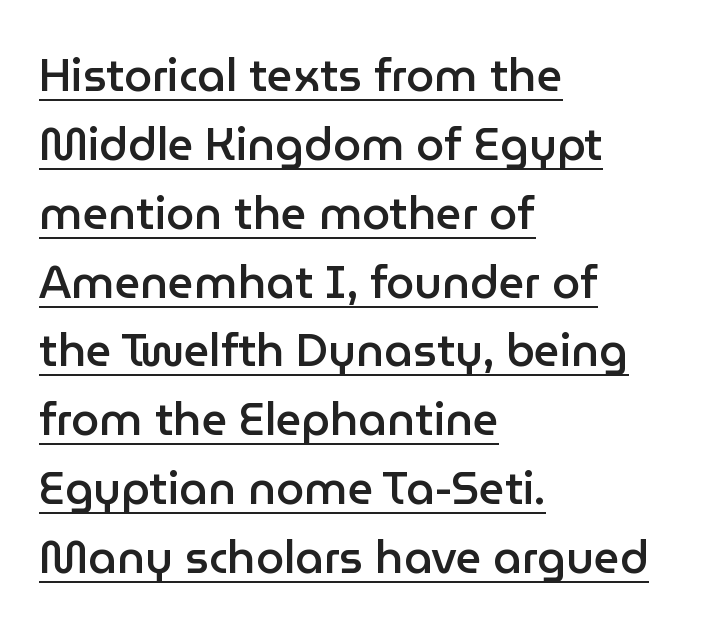
The image shows 45 px semibold sans-serif type, upright; set left-aligned, normal line spacing (1.53x), normal letter spacing, underlined; low stroke contrast and a medium x-height.
